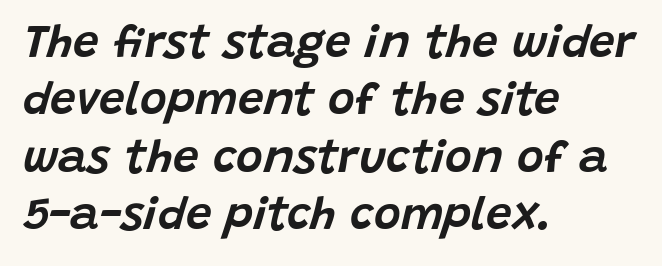
The image shows 46 px text type, italic (leaning right); set left-aligned, normal line spacing (1.25x), normal letter spacing, not underlined; low stroke contrast and a large x-height.
